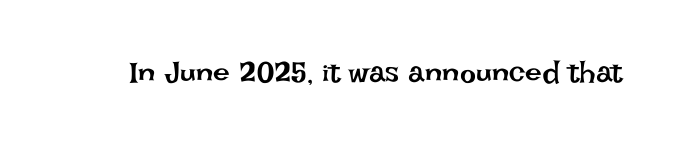
If you drew a line through each stem, it would be perfectly vertical. Character widths vary here, with narrow letters taking less room than wide ones. Unbolded letterforms with no extra heft. The line texture is even and compact thanks to regular tracking.
